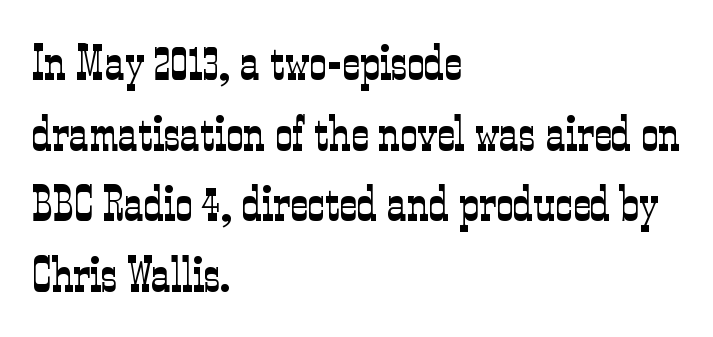
Look at the tracking — it's just the regular setting, nothing added. Notice how descenders clear the ascenders below comfortably — that's standard leading. This sample has the flowing, uneven cadence of proportional lettering. The passage shown is not underscored anywhere. This sample uses a serif face. If you drew a ruler down the left edge, every line would touch it.
